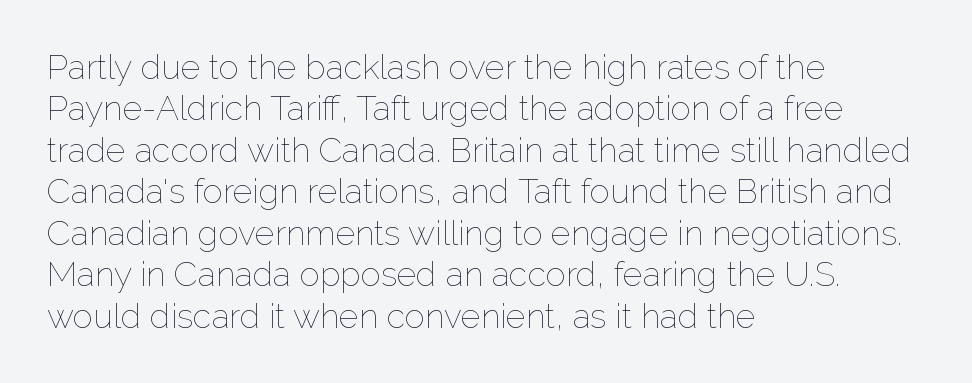
{"italic": "no", "bold": "no", "weight": "thin", "width": "normal", "stroke_contrast": "low", "x_height": "medium", "monospaced": "no", "underline": "no", "align": "left", "line_spacing_ratio": 1.22, "letter_spacing": "normal", "letter_spacing_em": 0.0, "glyph_px": 34}
